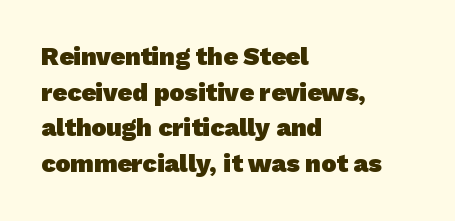
The image shows 25 px bold type; set left-aligned, normal line spacing (1.43x), normal letter spacing, not underlined.
